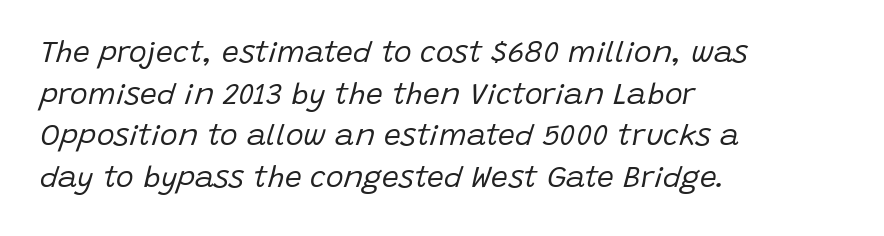
Q: Is the text bold? A: No.
Q: Is the text italic (slanted)? A: Yes, it leans right by about 15 degrees.
Q: Is the text underlined? A: No.
Q: How is the paragraph aligned? A: Left-aligned.
Q: Is the spacing between letters normal or unusually wide? A: Normal.
Q: Is the spacing between lines tight, normal or loose? A: Normal.
Q: Width (condensed, normal, or wide)? A: Normal.
Q: Stroke contrast? A: Low.
Q: x-height? A: Large.
Q: Monospaced? A: No.
